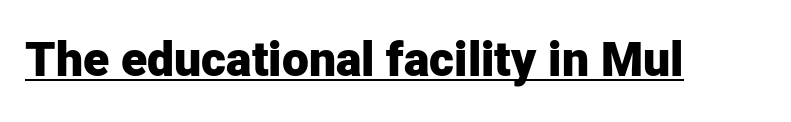
{"serif": "no", "italic": "no", "bold": "yes", "weight": "heavy", "width": "normal", "stroke_contrast": "low", "x_height": "medium", "monospaced": "no", "underline": "yes", "letter_spacing": "normal", "letter_spacing_em": 0.0, "glyph_px": 48}
